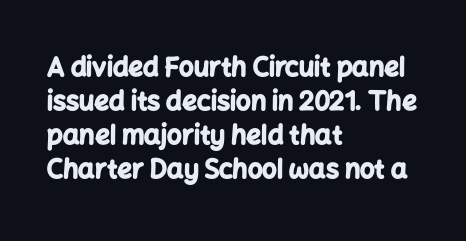
The image shows 26 px bold type, upright; set left-aligned, normal line spacing (1.31x), normal letter spacing, not underlined.
